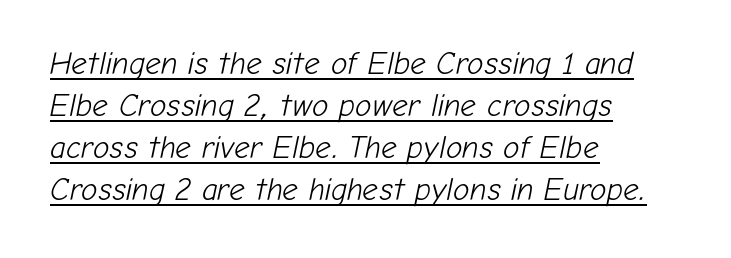
Line starts are locked; line ends wander. A normal amount of white space separates one row of letters from the next. Like a heading marked for emphasis, these lines bear an underscore. You could call the tracking neutral — neither tight nor loose. Posture: slanted.
